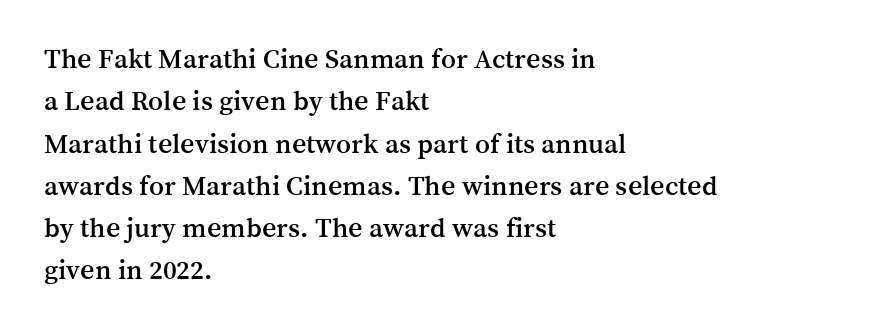
The image shows 28 px serif type, upright; set left-aligned, normal line spacing (1.51x), normal letter spacing, not underlined; medium stroke contrast and a medium x-height.
